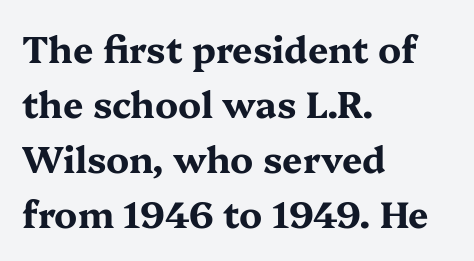
{"serif": "yes", "italic": "no", "bold": "yes", "weight": "bold", "width": "wide", "stroke_contrast": "medium", "x_height": "medium", "monospaced": "no", "underline": "no", "align": "left", "line_spacing": "normal", "line_spacing_ratio": 1.53, "letter_spacing": "normal", "letter_spacing_em": 0.0, "glyph_px": 36}
